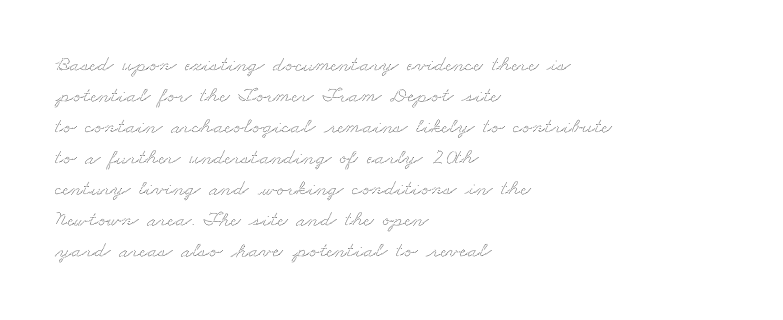
In CSS terms this would be text-align: left. Type without underlining. Does the leading feel generous? No, just average. Does extra space separate the letters? No, they use regular spacing.
